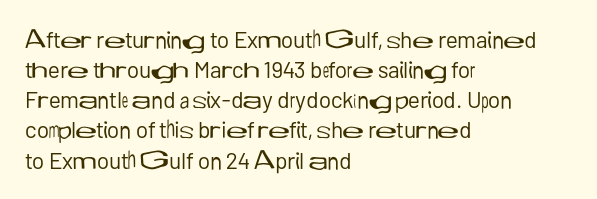
{"italic": "no", "bold": "no", "underline": "no", "align": "left", "line_spacing": "normal", "line_spacing_ratio": 1.31, "letter_spacing": "normal", "letter_spacing_em": 0.0, "glyph_px": 23}
